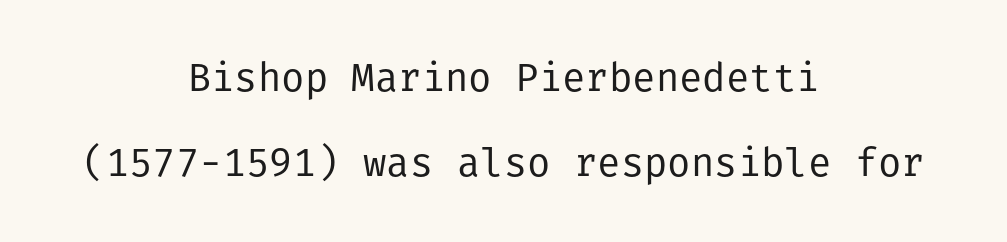
{"serif": "no", "italic": "no", "bold": "no", "weight": "regular", "width": "normal", "stroke_contrast": "low", "x_height": "medium", "underline": "no", "align": "center", "line_spacing": "loose", "line_spacing_ratio": 2.18, "letter_spacing": "normal", "letter_spacing_em": 0.0, "glyph_px": 39}
